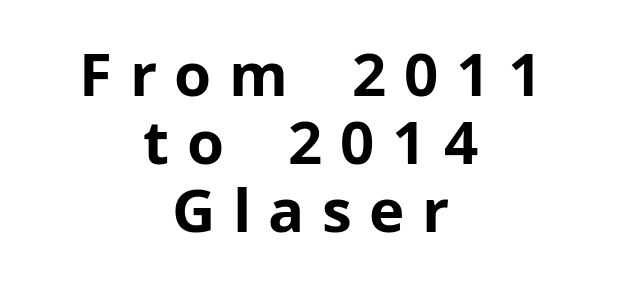
Q: Is the text bold? A: Yes.
Q: Is the text italic (slanted)? A: No, it is upright.
Q: Is the typeface a serif or a sans-serif typeface? A: Sans-serif.
Q: Is the text underlined? A: No.
Q: How is the paragraph aligned? A: Centered.
Q: Is the spacing between letters normal or unusually wide? A: Unusually wide.
Q: Is the spacing between lines tight, normal or loose? A: Tight.
Q: Width (condensed, normal, or wide)? A: Normal.
Q: Stroke contrast? A: Low.
Q: x-height? A: Medium.
Q: Monospaced? A: No.
